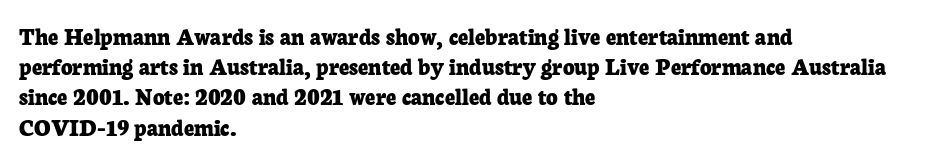
Q: Is the text bold? A: Yes.
Q: Is the text italic (slanted)? A: No, it is upright.
Q: Is the text underlined? A: No.
Q: How is the paragraph aligned? A: Left-aligned.
Q: Is the spacing between letters normal or unusually wide? A: Normal.
